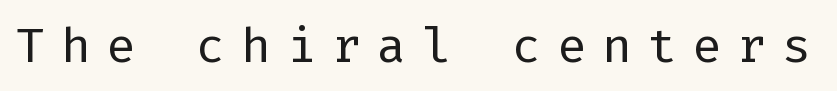
{"serif": "no", "italic": "no", "bold": "no", "weight": "regular", "width": "normal", "stroke_contrast": "low", "x_height": "medium", "underline": "no", "letter_spacing": "wide", "letter_spacing_em": 0.32, "glyph_px": 49}
